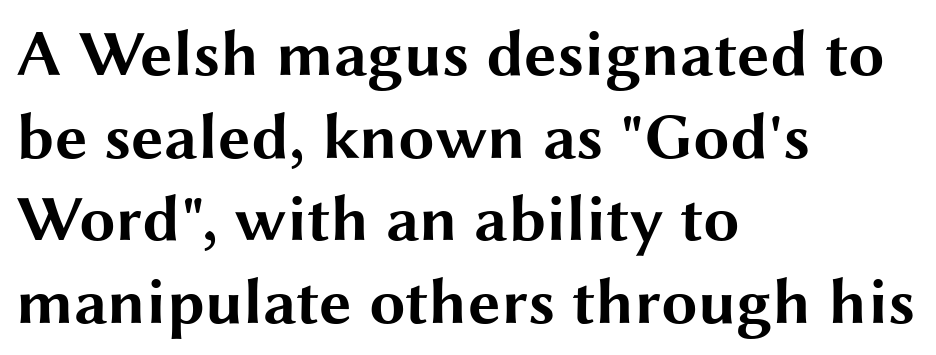
{"serif": "no", "italic": "no", "bold": "yes", "weight": "bold", "width": "wide", "stroke_contrast": "medium", "x_height": "medium", "monospaced": "no", "underline": "no", "align": "left", "line_spacing": "normal", "line_spacing_ratio": 1.27, "letter_spacing": "normal", "letter_spacing_em": 0.0, "glyph_px": 65}
